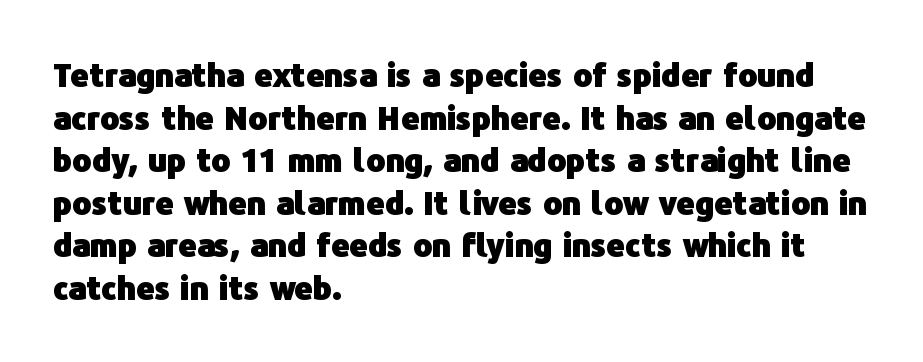
Q: Is the text bold? A: Yes.
Q: Is the text italic (slanted)? A: No, it is upright.
Q: Is the typeface a serif or a sans-serif typeface? A: Sans-serif.
Q: Is the text underlined? A: No.
Q: How is the paragraph aligned? A: Left-aligned.
Q: Is the spacing between letters normal or unusually wide? A: Normal.
Q: Is the spacing between lines tight, normal or loose? A: Normal.
Q: Width (condensed, normal, or wide)? A: Normal.
Q: Stroke contrast? A: Low.
Q: x-height? A: Medium.
Q: Monospaced? A: No.
